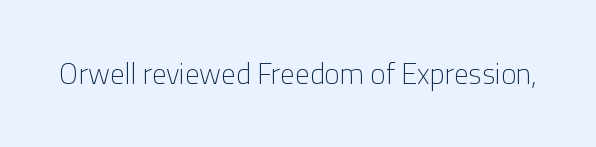
{"serif": "no", "italic": "no", "bold": "no", "weight": "light", "width": "normal", "stroke_contrast": "low", "x_height": "medium", "monospaced": "no", "underline": "no", "letter_spacing": "normal", "letter_spacing_em": 0.0, "glyph_px": 29}
